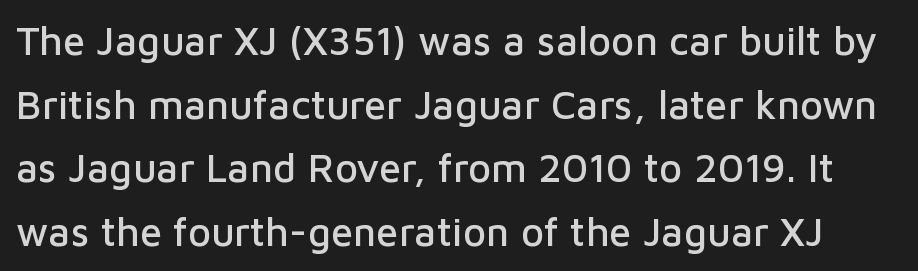
Q: Is the text italic (slanted)? A: No, it is upright.
Q: Is the typeface a serif or a sans-serif typeface? A: Sans-serif.
Q: Is the text underlined? A: No.
Q: Is the spacing between letters normal or unusually wide? A: Normal.
Q: Is the spacing between lines tight, normal or loose? A: Normal.
Q: Width (condensed, normal, or wide)? A: Normal.
Q: Stroke contrast? A: Low.
Q: x-height? A: Medium.
Q: Monospaced? A: No.
